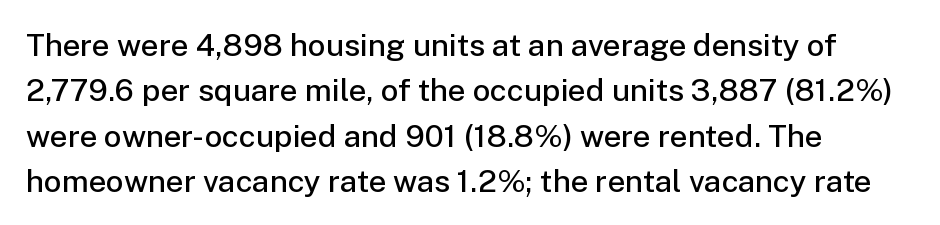
The image shows 31 px semibold sans-serif type, upright; set left-aligned, normal line spacing (1.46x), normal letter spacing, not underlined; low stroke contrast and a medium x-height.
